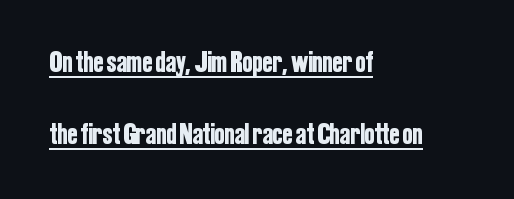
{"serif": "no", "italic": "no", "width": "condensed", "stroke_contrast": "low", "x_height": "medium", "monospaced": "no", "underline": "yes", "align": "left", "line_spacing": "loose", "line_spacing_ratio": 2.4, "letter_spacing": "normal", "letter_spacing_em": 0.0, "glyph_px": 30}
